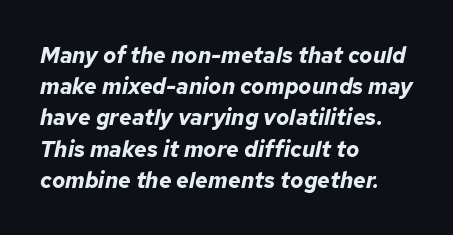
The image shows 22 px bold type, italic (leaning right); set left-aligned, normal line spacing (1.42x), normal letter spacing, not underlined.
